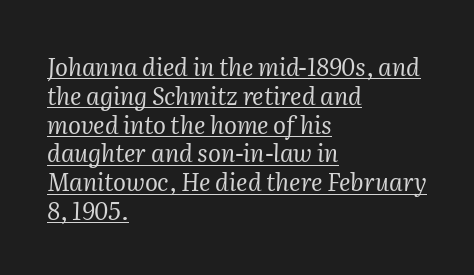
{"italic": "yes", "lean": "right", "slant_degrees": 2, "bold": "no", "underline": "yes", "align": "left", "line_spacing_ratio": 1.2, "letter_spacing": "normal", "letter_spacing_em": 0.0, "glyph_px": 24}
